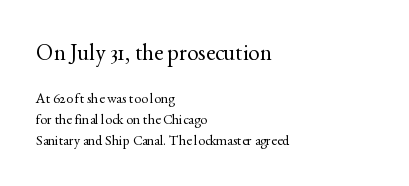
{"italic": "no", "bold": "no", "underline": "no", "align": "left", "line_spacing": "normal", "line_spacing_ratio": 1.48, "letter_spacing": "normal", "letter_spacing_em": 0.0, "larger_block": "first", "size_ratio": 1.64, "glyph_px": 23}
